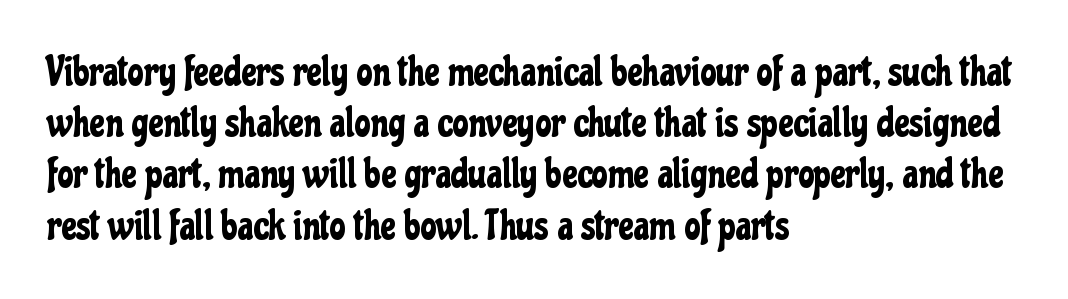
Q: Is the text italic (slanted)? A: No, it is upright.
Q: Is the typeface a serif or a sans-serif typeface? A: Sans-serif.
Q: Is the text underlined? A: No.
Q: How is the paragraph aligned? A: Left-aligned.
Q: Is the spacing between letters normal or unusually wide? A: Normal.
Q: Is the spacing between lines tight, normal or loose? A: Normal.
Q: Width (condensed, normal, or wide)? A: Condensed.
Q: Stroke contrast? A: Low.
Q: x-height? A: Medium.
Q: Monospaced? A: No.
